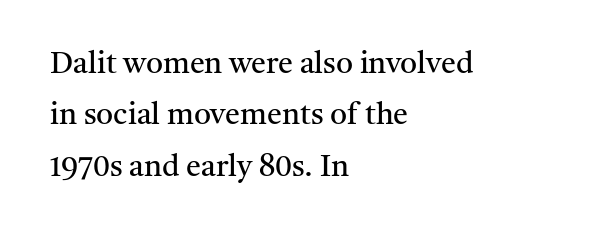
{"serif": "yes", "italic": "no", "bold": "no", "weight": "regular", "width": "normal", "stroke_contrast": "medium", "x_height": "medium", "monospaced": "no", "underline": "no", "align": "left", "line_spacing_ratio": 1.71, "letter_spacing": "normal", "letter_spacing_em": 0.0, "glyph_px": 30}
